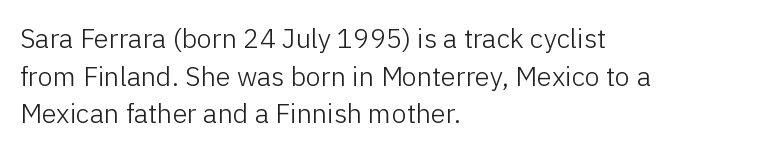
Notice how the stems are strictly vertical — no italics here. A bare baseline throughout the passage. Inter-character spacing is left at the font's built-in metrics. Vertical spacing — default. The ragged edge is on the right, which tells us the setting is flush left. The font sits on the lighter half of the weight spectrum, regular included.
